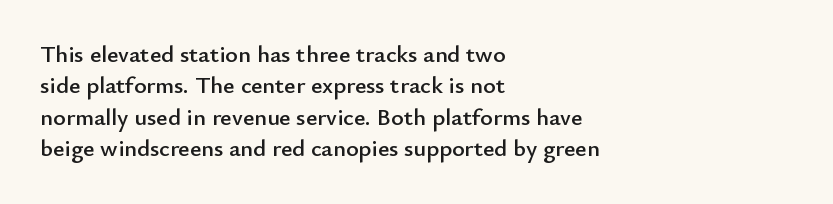
{"italic": "no", "underline": "no", "align": "left", "line_spacing": "normal", "line_spacing_ratio": 1.31, "letter_spacing": "normal", "letter_spacing_em": 0.0, "glyph_px": 24}
